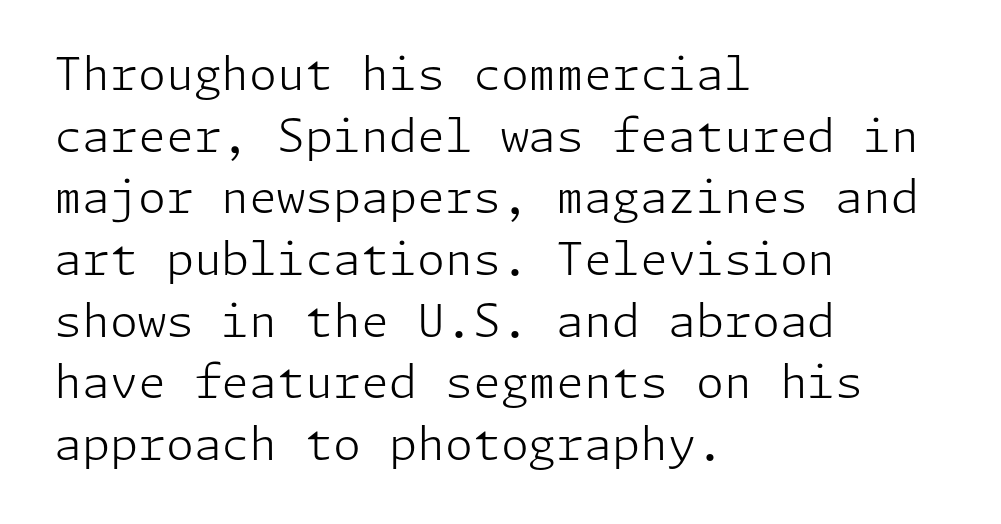
Just letters on the line, the space beneath them empty. Vertical stems look standard width or narrower in stroke. This sample uses plain, unmodified letter spacing. The lettering stays uniformly vertical, giving the passage a roman look. A typesetter would label this face a sans.
